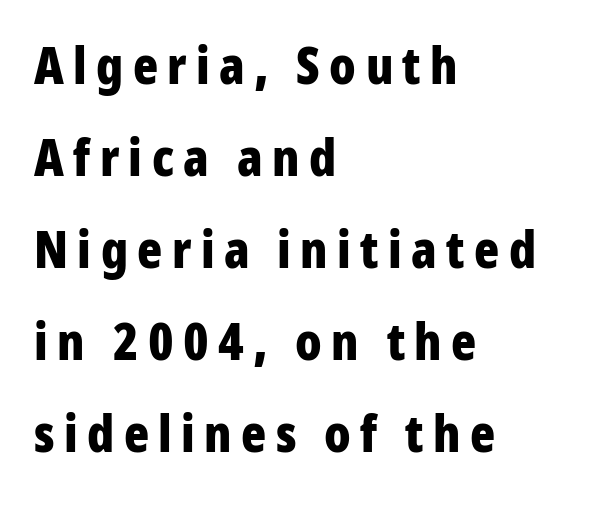
The image shows 52 px bold, condensed sans-serif type, upright; set left-aligned, line spacing 1.77x, not underlined; low stroke contrast and a medium x-height.
